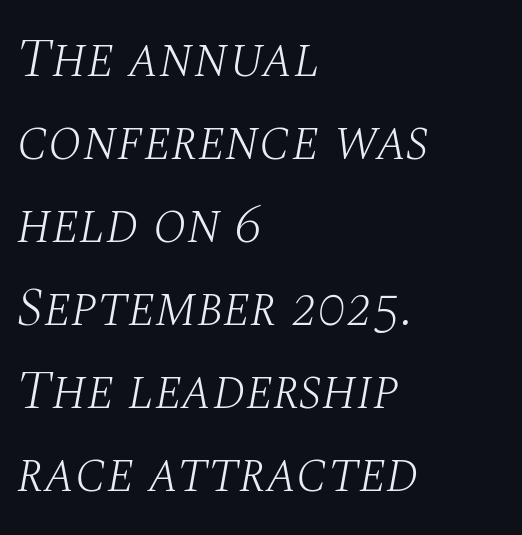
The image shows 55 px light serif type, italic (leaning right); set left-aligned, normal line spacing (1.51x), normal letter spacing, not underlined; medium stroke contrast and a large x-height.
